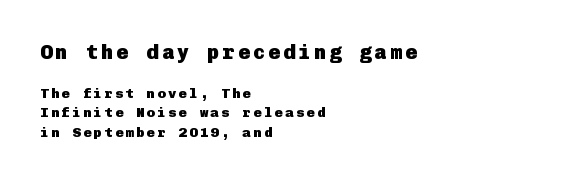
{"italic": "no", "bold": "yes", "underline": "no", "align": "left", "line_spacing": "normal", "line_spacing_ratio": 1.39, "larger_block": "first", "size_ratio": 1.43, "glyph_px": 20}
